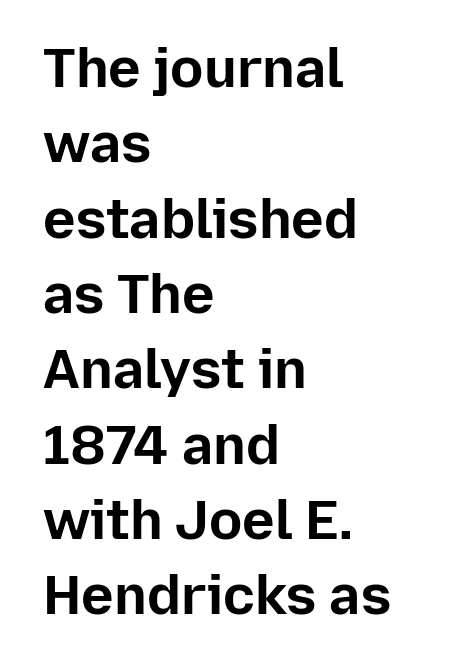
The image shows 55 px bold sans-serif type, upright; set left-aligned, normal line spacing (1.37x), normal letter spacing, not underlined; low stroke contrast and a medium x-height.
